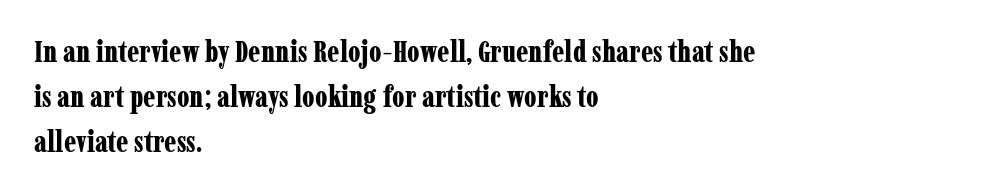
Q: Is the text bold? A: Yes.
Q: Is the text italic (slanted)? A: No, it is upright.
Q: Is the typeface a serif or a sans-serif typeface? A: Serif.
Q: Is the text underlined? A: No.
Q: How is the paragraph aligned? A: Left-aligned.
Q: Is the spacing between letters normal or unusually wide? A: Normal.
Q: Is the spacing between lines tight, normal or loose? A: Normal.
Q: Width (condensed, normal, or wide)? A: Condensed.
Q: Stroke contrast? A: Low.
Q: x-height? A: Medium.
Q: Monospaced? A: No.
